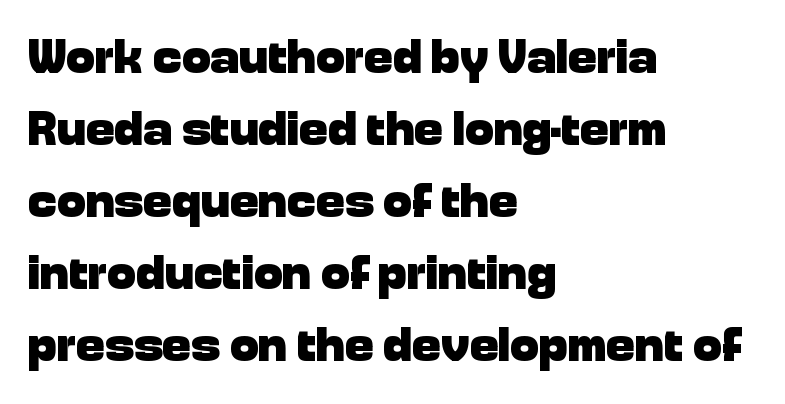
A bare baseline throughout the passage. Observe the ordinary spacing: letters are neighbours, not strangers. No feet cap the strokes, marking this as sans-serif type. Posture: upright roman. Regular leading. Note the varied advance widths — an 'i' is clearly narrower than an 'm'.
